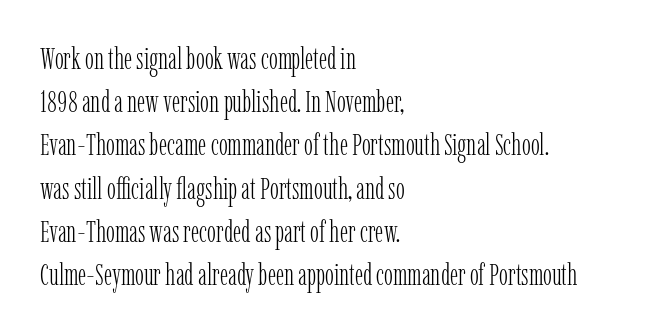
Q: Is the text bold? A: No.
Q: Is the text italic (slanted)? A: No, it is upright.
Q: Is the typeface a serif or a sans-serif typeface? A: Serif.
Q: Is the text underlined? A: No.
Q: How is the paragraph aligned? A: Left-aligned.
Q: Is the spacing between letters normal or unusually wide? A: Normal.
Q: Is the spacing between lines tight, normal or loose? A: Normal.
Q: Width (condensed, normal, or wide)? A: Condensed.
Q: Stroke contrast? A: Low.
Q: x-height? A: Medium.
Q: Monospaced? A: No.
